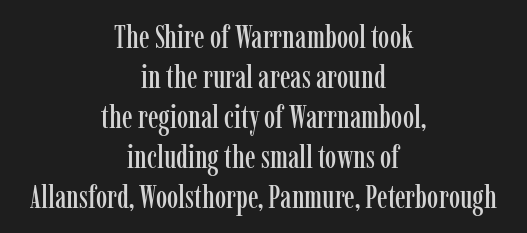
The image shows 32 px condensed serif type, upright; set centered, normal line spacing (1.25x), normal letter spacing, not underlined; low stroke contrast and a medium x-height.
